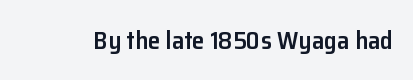
The image shows 25 px text type, upright; set normal letter spacing, not underlined.
